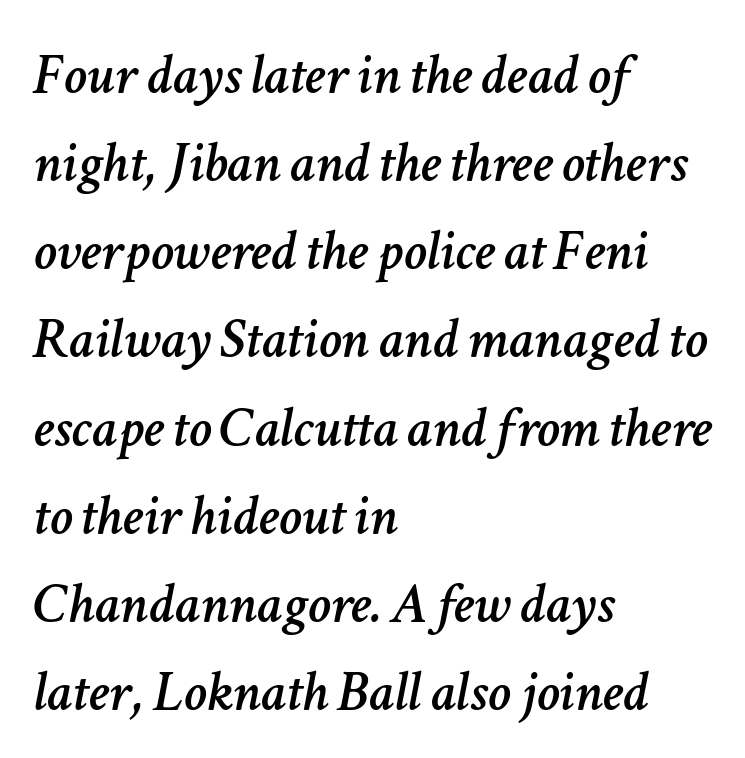
{"italic": "yes", "lean": "right", "slant_degrees": 11, "width": "normal", "stroke_contrast": "low", "x_height": "medium", "monospaced": "no", "underline": "no", "align": "left", "line_spacing": "normal", "line_spacing_ratio": 1.52, "letter_spacing": "normal", "letter_spacing_em": 0.0, "glyph_px": 58}
